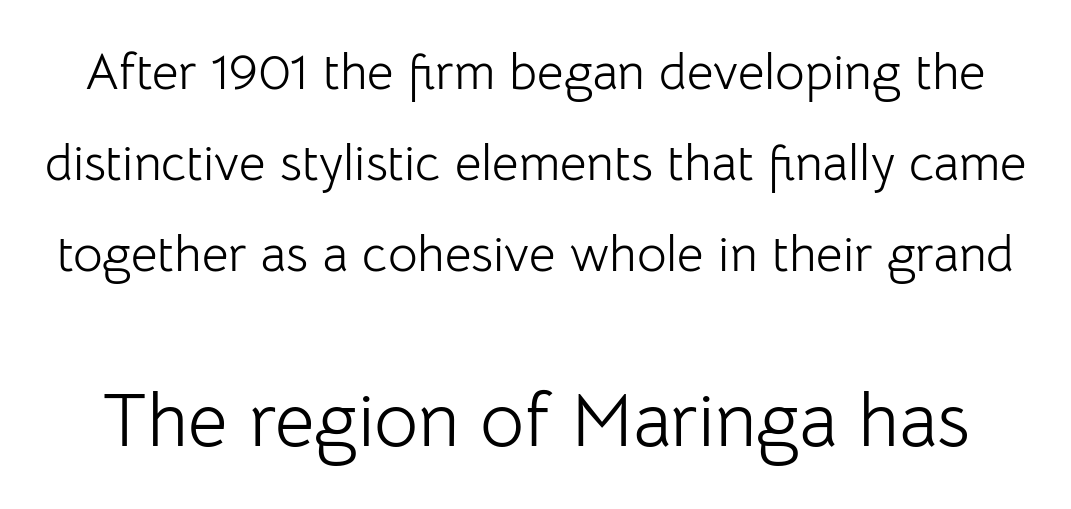
The image shows 76 px light sans-serif type, upright; set line spacing 1.78x, normal letter spacing, not underlined; the second (bottom) block is 1.49x larger; low stroke contrast and a medium x-height.
